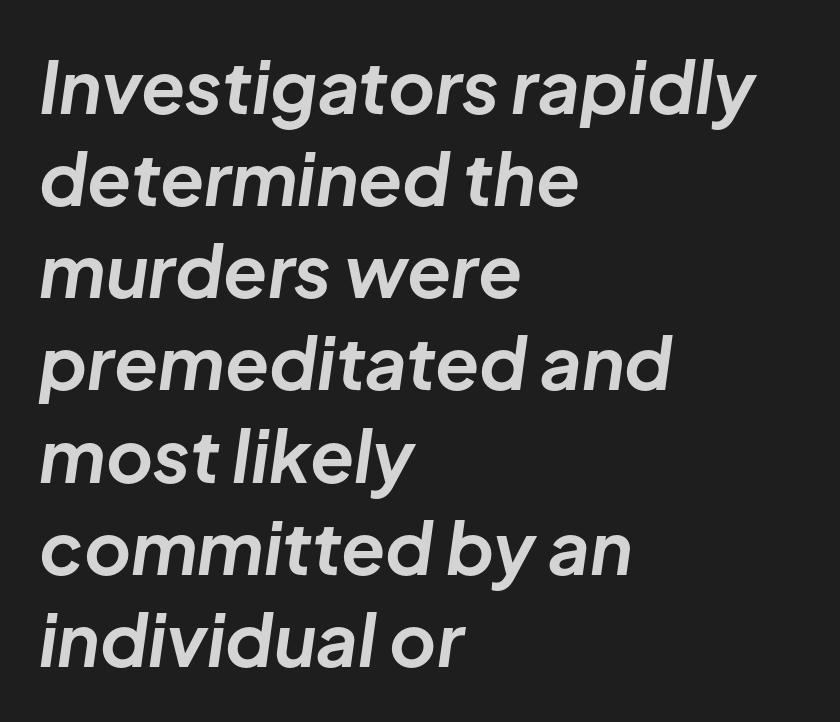
{"italic": "yes", "lean": "right", "slant_degrees": 8, "bold": "yes", "weight": "bold", "width": "normal", "stroke_contrast": "low", "x_height": "medium", "monospaced": "no", "underline": "no", "align": "left", "line_spacing": "normal", "line_spacing_ratio": 1.28, "letter_spacing": "normal", "letter_spacing_em": 0.0, "glyph_px": 72}
